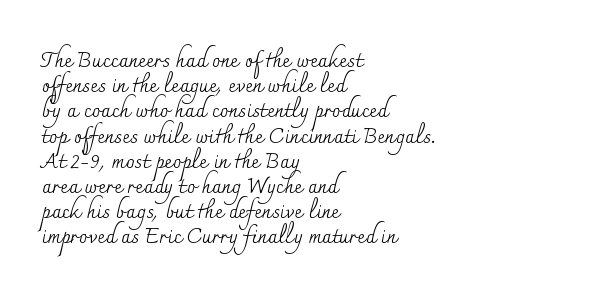
{"bold": "no", "underline": "no", "align": "left", "line_spacing_ratio": 1.2, "letter_spacing": "normal", "letter_spacing_em": 0.0, "glyph_px": 21}
